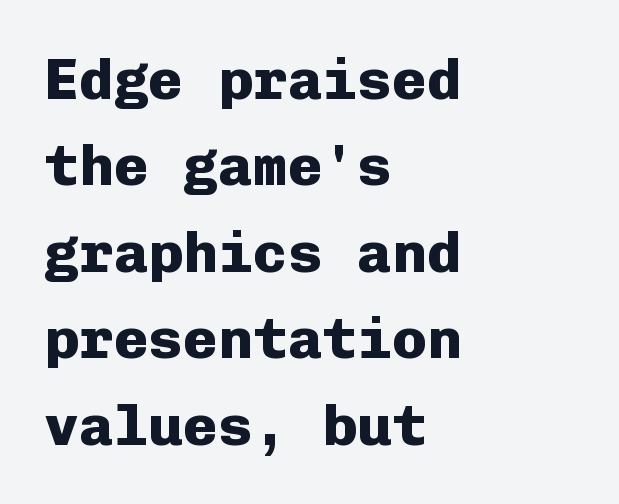
Q: Is the text bold? A: Yes.
Q: Is the text italic (slanted)? A: No, it is upright.
Q: Is the typeface a serif or a sans-serif typeface? A: Sans-serif.
Q: Is the text underlined? A: No.
Q: How is the paragraph aligned? A: Left-aligned.
Q: Is the spacing between letters normal or unusually wide? A: Normal.
Q: Is the spacing between lines tight, normal or loose? A: Normal.
Q: Width (condensed, normal, or wide)? A: Normal.
Q: Stroke contrast? A: Low.
Q: x-height? A: Medium.
Q: Monospaced? A: Yes.
